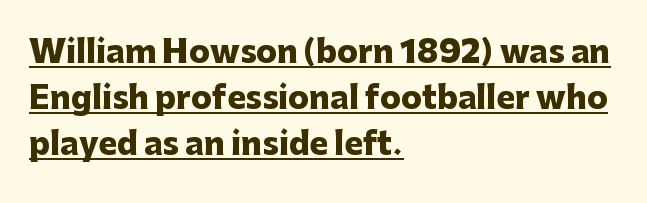
The letterforms sit shoulder to shoulder at normal distance. Where is the straight margin? On the left. A typesetter would call this leading conventional body-copy spacing. The face used here appears with an underline applied.
